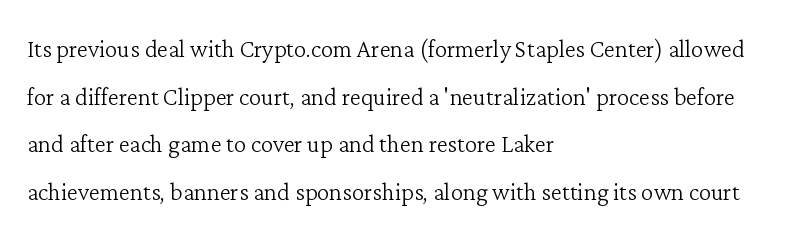
Q: Is the text bold? A: No.
Q: Is the text italic (slanted)? A: No, it is upright.
Q: Is the typeface a serif or a sans-serif typeface? A: Serif.
Q: Is the text underlined? A: No.
Q: How is the paragraph aligned? A: Left-aligned.
Q: Is the spacing between letters normal or unusually wide? A: Normal.
Q: Is the spacing between lines tight, normal or loose? A: Normal.
Q: Width (condensed, normal, or wide)? A: Normal.
Q: Stroke contrast? A: Low.
Q: x-height? A: Medium.
Q: Monospaced? A: No.
